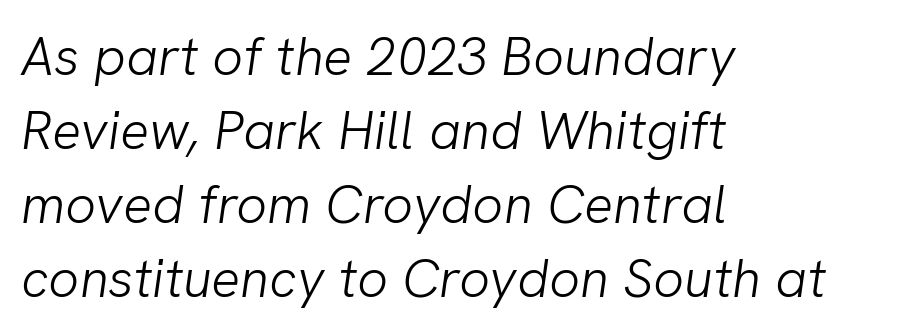
The image shows 54 px light sans-serif type; set left-aligned, normal line spacing (1.37x), normal letter spacing, not underlined; low stroke contrast and a medium x-height.
